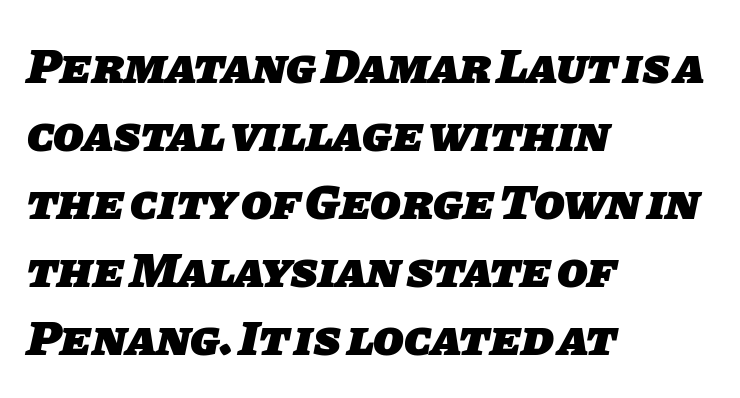
{"bold": "yes", "weight": "heavy", "width": "normal", "stroke_contrast": "low", "x_height": "large", "monospaced": "no", "underline": "no", "align": "left", "line_spacing": "normal", "line_spacing_ratio": 1.36, "letter_spacing": "normal", "letter_spacing_em": 0.0, "glyph_px": 50}
